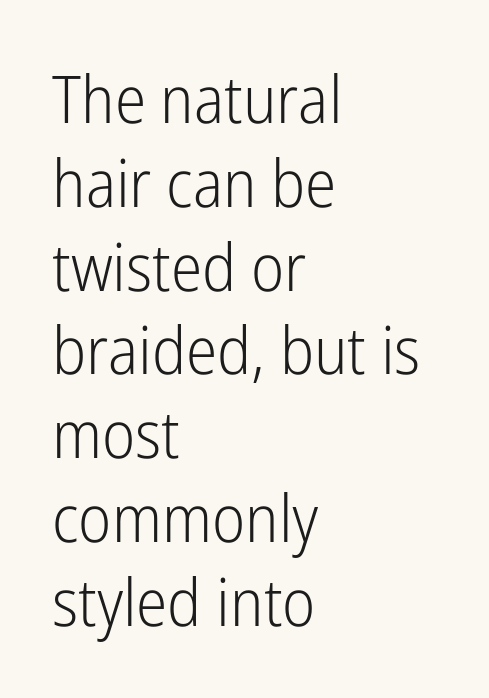
{"serif": "no", "italic": "no", "bold": "no", "weight": "light", "width": "condensed", "stroke_contrast": "low", "x_height": "medium", "monospaced": "no", "underline": "no", "align": "left", "line_spacing": "normal", "line_spacing_ratio": 1.27, "letter_spacing": "normal", "letter_spacing_em": 0.0, "glyph_px": 66}
